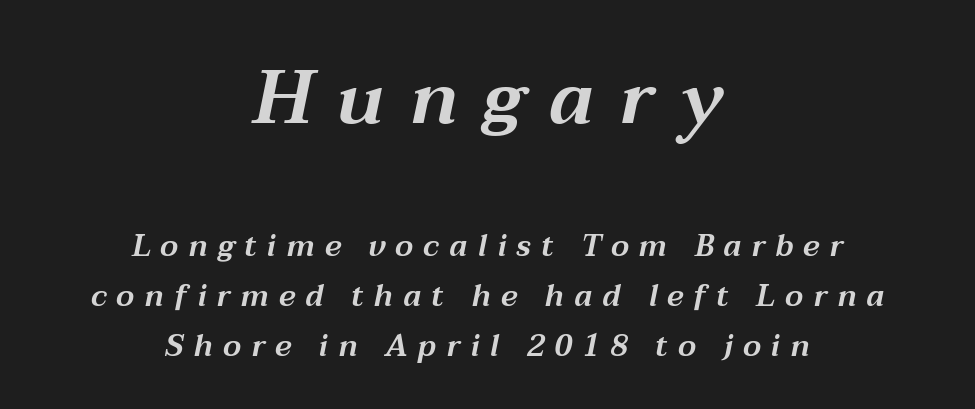
{"italic": "yes", "lean": "right", "slant_degrees": 12, "width": "wide", "stroke_contrast": "medium", "x_height": "medium", "monospaced": "no", "underline": "no", "align": "center", "line_spacing": "normal", "line_spacing_ratio": 1.67, "letter_spacing": "wide", "letter_spacing_em": 0.33, "larger_block": "first", "size_ratio": 2.5, "glyph_px": 75}
